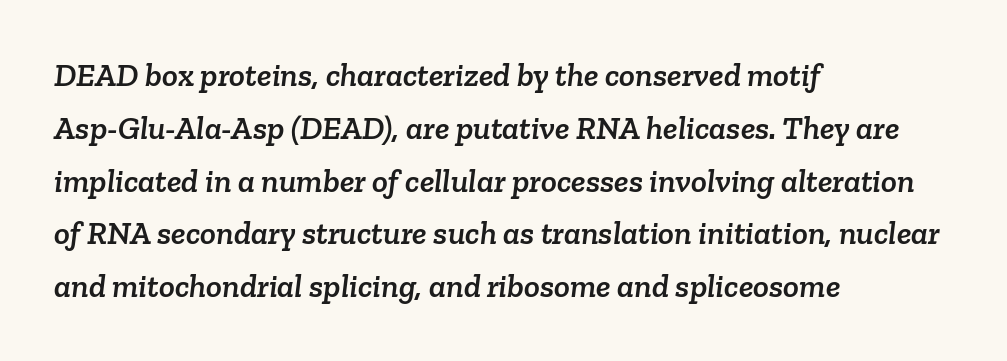
Which margin do the lines hug? The left one — the right edge is uneven. These lines are rendered in a variable-pitch font. Evenly set lines give the paragraph a standard silhouette. Each row of text sits above clean, open space. Spacing between characters is what you'd get straight out of the box. Examine the stroke ends and you'll spot serifs.
